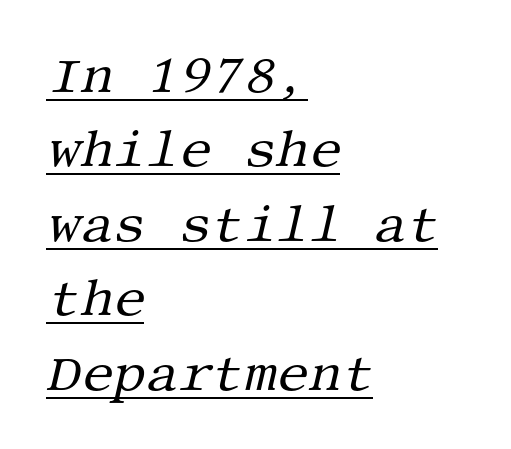
Rows of type keep a routine distance in the vertical direction. In terms of posture, this sample is oblique. Tracking value appears to be zero — textbook default spacing. Heaviness? Minimal to ordinary, like unemphasized prose.
